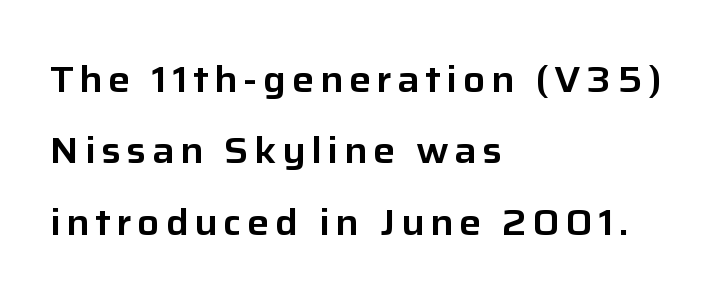
The image shows 37 px sans-serif type, upright; set left-aligned, loose line spacing (1.93x), not underlined; low stroke contrast and a medium x-height.
